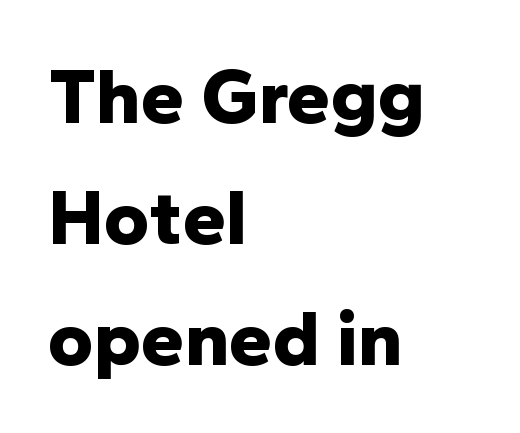
Q: Is the text bold? A: Yes.
Q: Is the text italic (slanted)? A: No, it is upright.
Q: Is the typeface a serif or a sans-serif typeface? A: Sans-serif.
Q: Is the text underlined? A: No.
Q: How is the paragraph aligned? A: Left-aligned.
Q: Is the spacing between letters normal or unusually wide? A: Normal.
Q: Is the spacing between lines tight, normal or loose? A: Normal.
Q: Width (condensed, normal, or wide)? A: Normal.
Q: Stroke contrast? A: Low.
Q: x-height? A: Medium.
Q: Monospaced? A: No.
